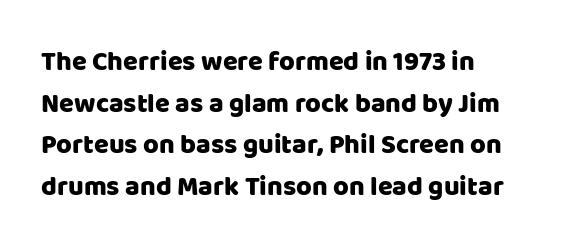
{"italic": "no", "underline": "no", "align": "left", "line_spacing": "normal", "line_spacing_ratio": 1.54, "letter_spacing": "normal", "letter_spacing_em": 0.0, "glyph_px": 27}
